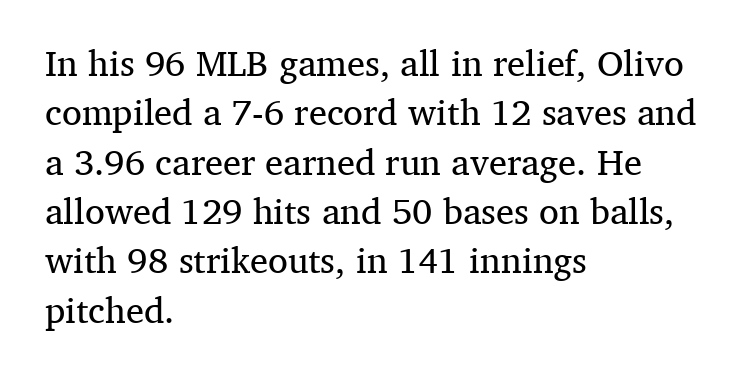
Q: Is the text bold? A: No.
Q: Is the text italic (slanted)? A: No, it is upright.
Q: Is the typeface a serif or a sans-serif typeface? A: Serif.
Q: Is the text underlined? A: No.
Q: How is the paragraph aligned? A: Left-aligned.
Q: Is the spacing between letters normal or unusually wide? A: Normal.
Q: Is the spacing between lines tight, normal or loose? A: Normal.
Q: Width (condensed, normal, or wide)? A: Normal.
Q: Stroke contrast? A: Medium.
Q: x-height? A: Medium.
Q: Monospaced? A: No.
